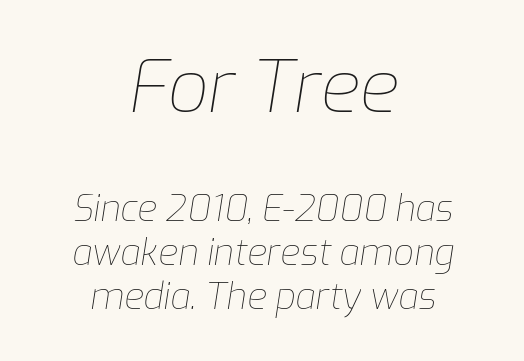
The image shows 72 px thin type, italic (leaning right); set centered, line spacing 1.22x, normal letter spacing, not underlined; the first (top) block is 2.0x larger; low stroke contrast and a medium x-height.
